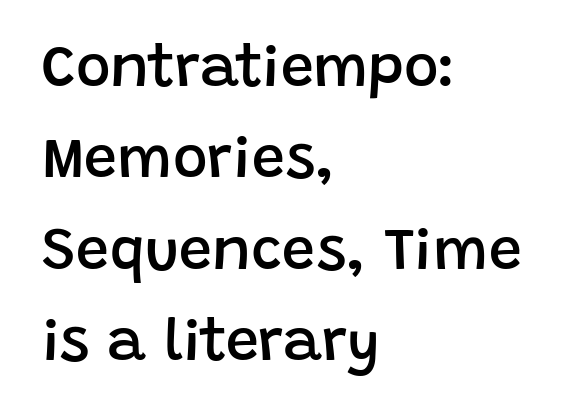
{"serif": "no", "italic": "no", "bold": "semi", "weight": "semibold", "width": "normal", "stroke_contrast": "low", "x_height": "large", "monospaced": "no", "underline": "no", "align": "left", "line_spacing": "normal", "line_spacing_ratio": 1.55, "letter_spacing": "normal", "letter_spacing_em": 0.0, "glyph_px": 59}
